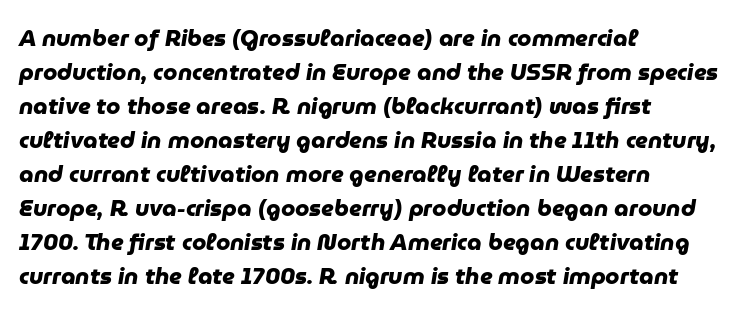
Normally led — the rows are evenly, conventionally spaced. In CSS terms this would be text-align: left. The passage shown is not underscored anywhere. The rendering keeps characters at their native spacing. The rendering uses a bold face; every stroke is thick and dark.
